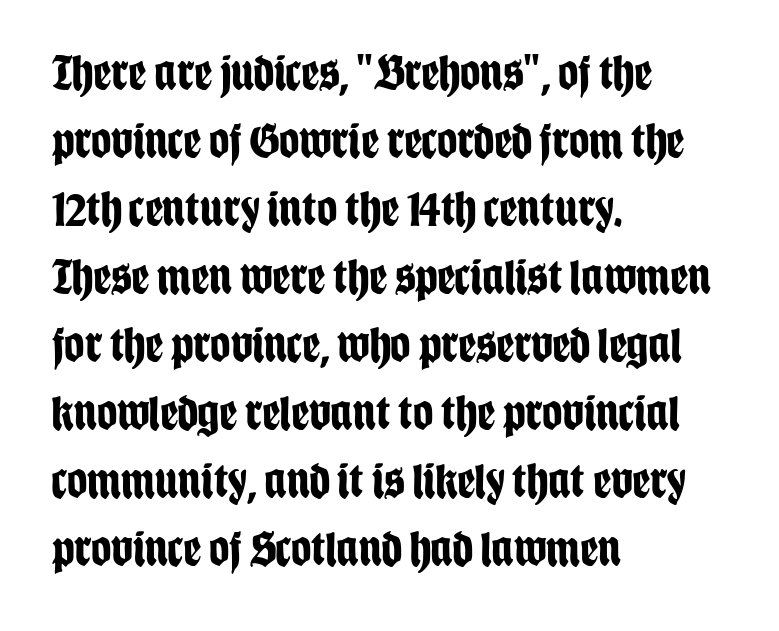
The image shows 50 px bold, condensed sans-serif type, upright; set left-aligned, normal line spacing (1.36x), normal letter spacing, not underlined; low stroke contrast and a large x-height.
